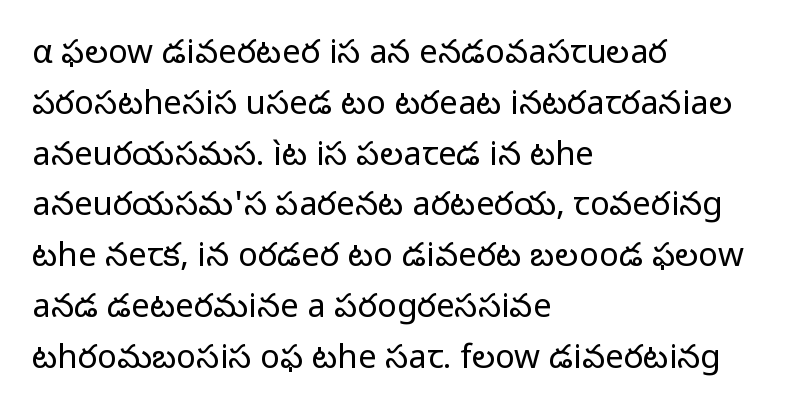
{"serif": "no", "italic": "no", "bold": "no", "weight": "regular", "width": "normal", "stroke_contrast": "low", "x_height": "medium", "monospaced": "no", "underline": "no", "align": "left", "line_spacing": "normal", "line_spacing_ratio": 1.54, "letter_spacing": "normal", "letter_spacing_em": 0.0, "glyph_px": 33}
